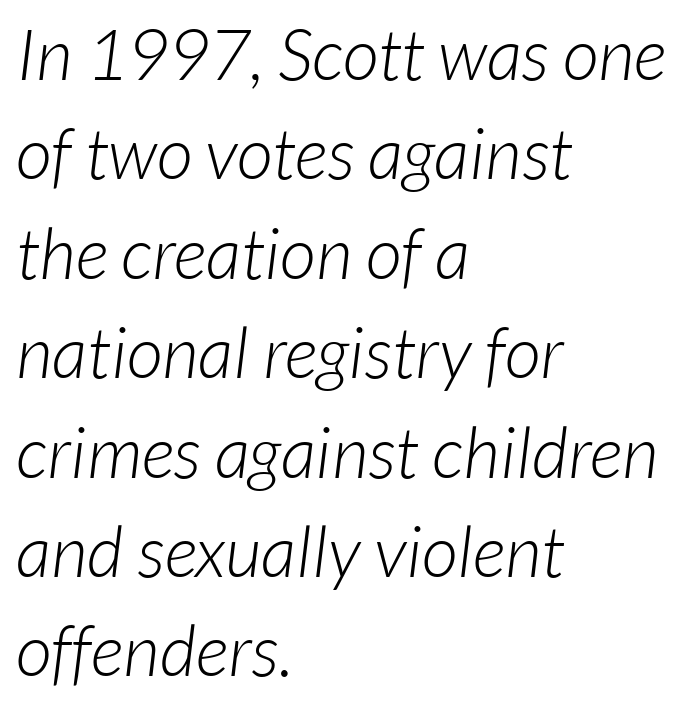
The image shows 71 px light sans-serif type; set left-aligned, normal line spacing (1.4x), normal letter spacing, not underlined; low stroke contrast and a medium x-height.
